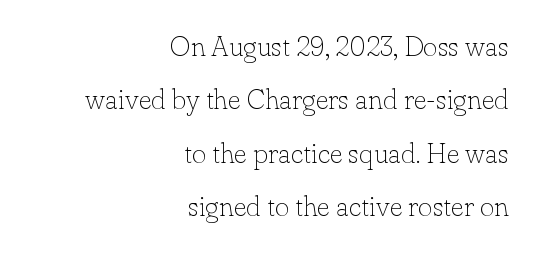
{"serif": "yes", "italic": "no", "bold": "no", "weight": "thin", "width": "normal", "stroke_contrast": "low", "x_height": "small", "monospaced": "no", "underline": "no", "align": "right", "line_spacing": "loose", "line_spacing_ratio": 1.91, "letter_spacing": "normal", "letter_spacing_em": 0.0, "glyph_px": 28}
